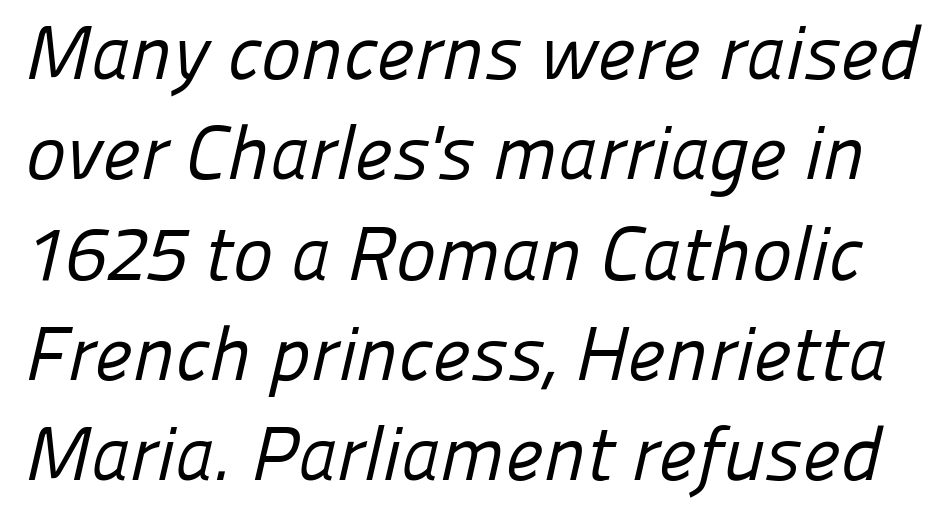
{"serif": "no", "bold": "no", "weight": "regular", "width": "normal", "stroke_contrast": "low", "x_height": "medium", "monospaced": "no", "underline": "no", "line_spacing": "normal", "line_spacing_ratio": 1.32, "letter_spacing": "normal", "letter_spacing_em": 0.0, "glyph_px": 76}
